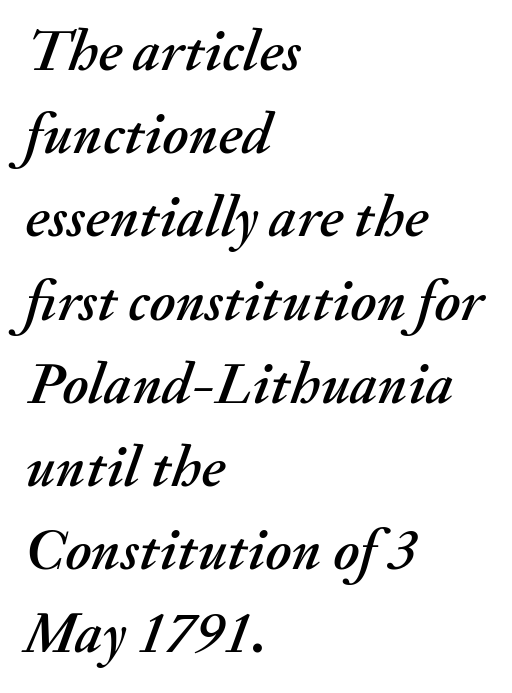
The image shows 59 px text type, italic (leaning right); set left-aligned, normal line spacing (1.41x), normal letter spacing, not underlined; medium stroke contrast and a small x-height.
